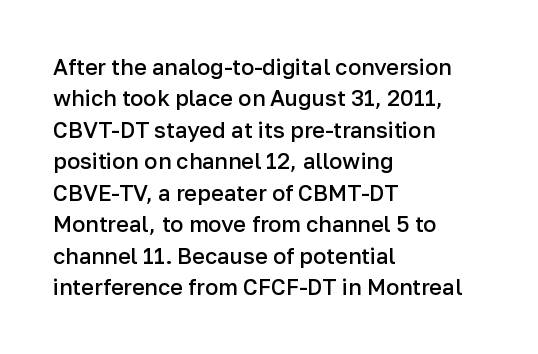
Successive baselines arrive at the customary interval. Horizontally, the lines are justified to the leading edge only. Short note: letters normally spaced. Emphasis by weight is partial: semibold. The gap between lines stays unmarked. Ordinary non-slanted type is in use.
